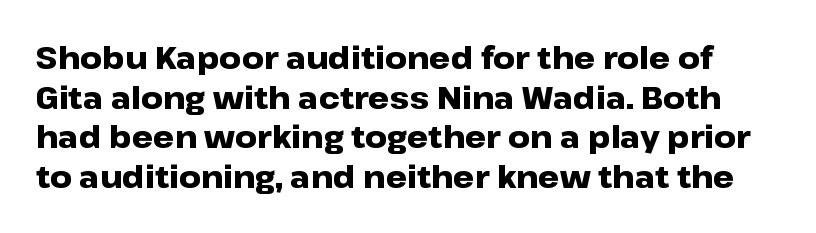
Honestly, the letter spacing is just normal — you wouldn't notice it. The passage shown is typeset with a sans-serif family. Reading down the column, the eye jumps a familiar distance to each next line. Letters rest on an invisible, unmarked baseline. The rendering uses natural spacing where letterforms have individual widths. Its strokes are broad and dark, the hallmark of bold type.
